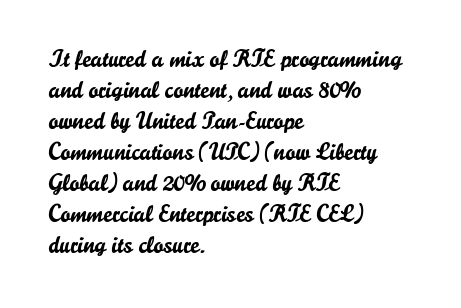
The image shows 24 px text type; set left-aligned, normal line spacing (1.29x), normal letter spacing, not underlined.
